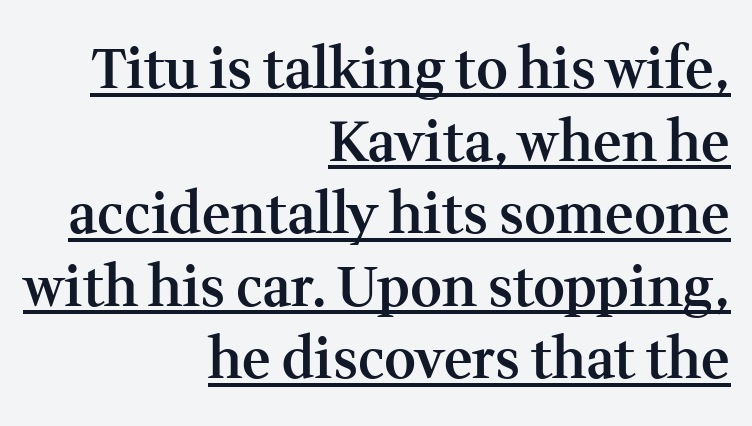
{"serif": "yes", "italic": "no", "bold": "semi", "weight": "semibold", "width": "normal", "stroke_contrast": "medium", "x_height": "medium", "monospaced": "no", "underline": "yes", "align": "right", "line_spacing": "normal", "line_spacing_ratio": 1.32, "letter_spacing": "normal", "letter_spacing_em": 0.0, "glyph_px": 55}
